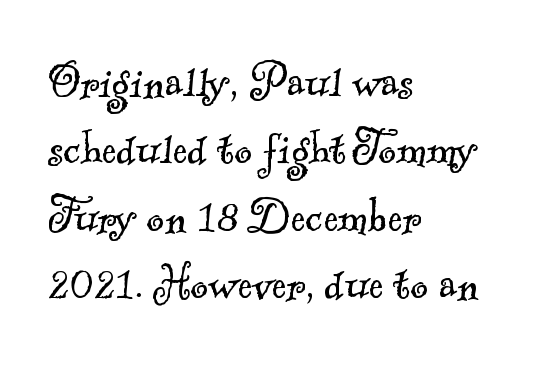
Varying glyph widths throughout — classic text-font behaviour. No word sits above an underline. A student would call this left alignment; a typographer would say flush left, rag right. The cut favours lightness, reaching ordinary text weight at its darkest.
